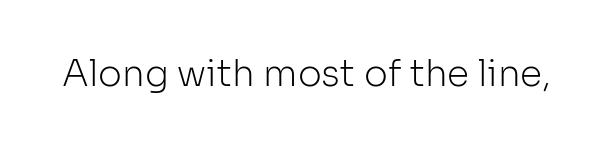
The image shows 36 px light sans-serif type, upright; set normal letter spacing, not underlined; low stroke contrast and a medium x-height.
